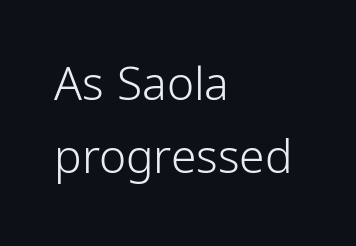
Descenders hang freely into open space. Serif or sans? Sans — the stroke terminals are bare. Varying glyph widths throughout — classic text-font behaviour. Weight: in the light-to-regular range. Italic? Not at all — the glyphs are vertical. Layout note: lines flush left.
